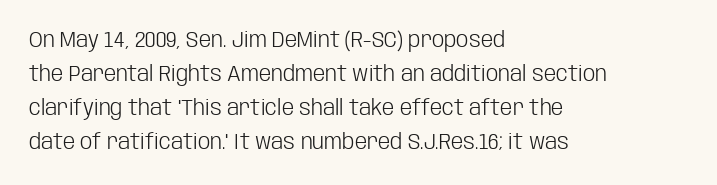
Caption: multi-line text, flush left, ragged right. Rendered with straight, roman letterforms. Beneath every word, the page is bare. Weight: not bold — regular or lighter. Nobody touched the tracking dial on this one. Vertically, the passage feels balanced, rows spaced as you'd expect.
